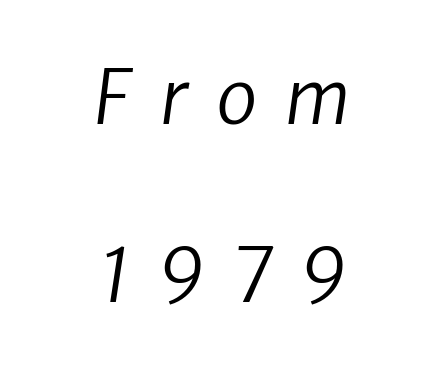
{"serif": "no", "bold": "no", "weight": "regular", "width": "normal", "stroke_contrast": "low", "x_height": "medium", "monospaced": "no", "underline": "no", "align": "center", "line_spacing": "loose", "line_spacing_ratio": 2.38, "letter_spacing": "wide", "letter_spacing_em": 0.37, "glyph_px": 75}
